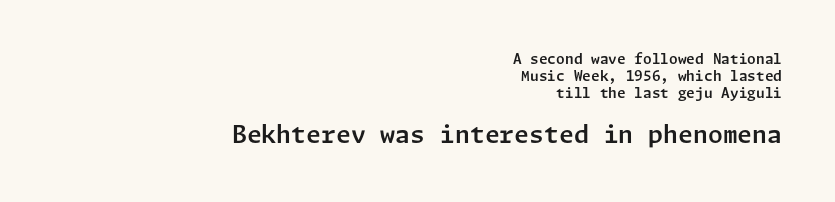
{"italic": "no", "underline": "no", "align": "right", "line_spacing_ratio": 1.23, "letter_spacing": "normal", "letter_spacing_em": 0.0, "larger_block": "second", "size_ratio": 1.71, "glyph_px": 24}
